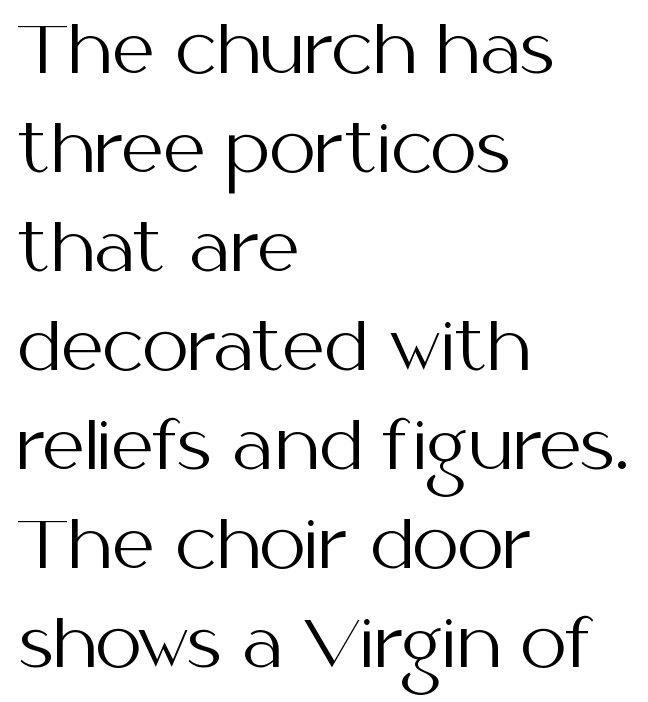
{"serif": "no", "italic": "no", "bold": "no", "weight": "regular", "width": "normal", "stroke_contrast": "medium", "x_height": "medium", "monospaced": "no", "underline": "no", "align": "left", "line_spacing": "normal", "line_spacing_ratio": 1.5, "letter_spacing": "normal", "letter_spacing_em": 0.0, "glyph_px": 66}
